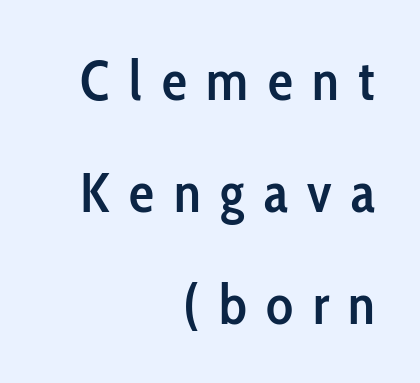
The image shows 56 px semibold, condensed sans-serif type, upright; set right-aligned, loose line spacing (2.0x), unusually wide letter spacing (+0.35 em), not underlined; low stroke contrast and a medium x-height.
